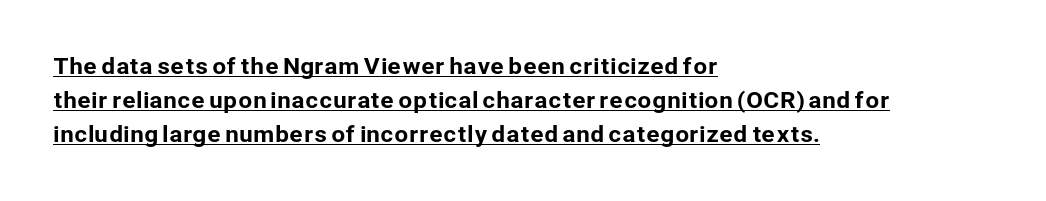
{"italic": "no", "underline": "yes", "align": "left", "line_spacing": "normal", "line_spacing_ratio": 1.54, "letter_spacing": "normal", "letter_spacing_em": 0.0, "glyph_px": 22}
